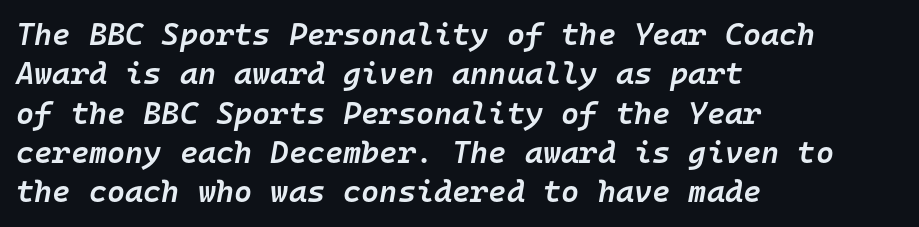
The image shows 31 px semibold type, italic (leaning right), monospaced; set left-aligned, normal line spacing (1.27x), normal letter spacing, not underlined; low stroke contrast and a medium x-height.
